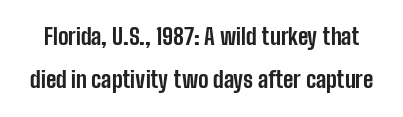
{"italic": "no", "bold": "yes", "underline": "no", "line_spacing": "loose", "line_spacing_ratio": 1.97, "letter_spacing": "normal", "letter_spacing_em": 0.0, "glyph_px": 22}
